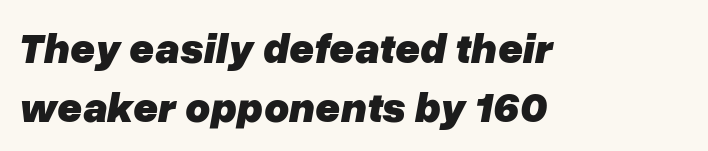
The image shows 43 px heavy type, italic (leaning right); set left-aligned, normal line spacing (1.37x), normal letter spacing, not underlined; low stroke contrast and a medium x-height.
